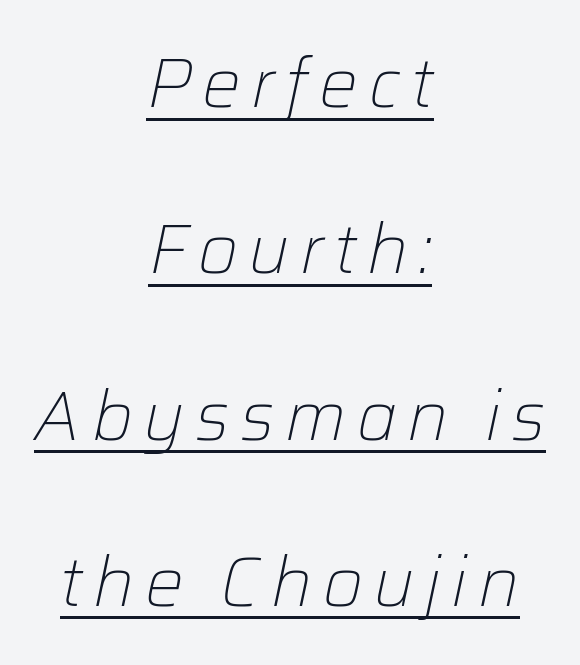
Q: Is the text bold? A: No.
Q: Is the text italic (slanted)? A: Yes, it leans right by about 12 degrees.
Q: Is the text underlined? A: Yes.
Q: How is the paragraph aligned? A: Centered.
Q: Is the spacing between lines tight, normal or loose? A: Loose.
Q: Width (condensed, normal, or wide)? A: Normal.
Q: Stroke contrast? A: Low.
Q: x-height? A: Medium.
Q: Monospaced? A: No.
